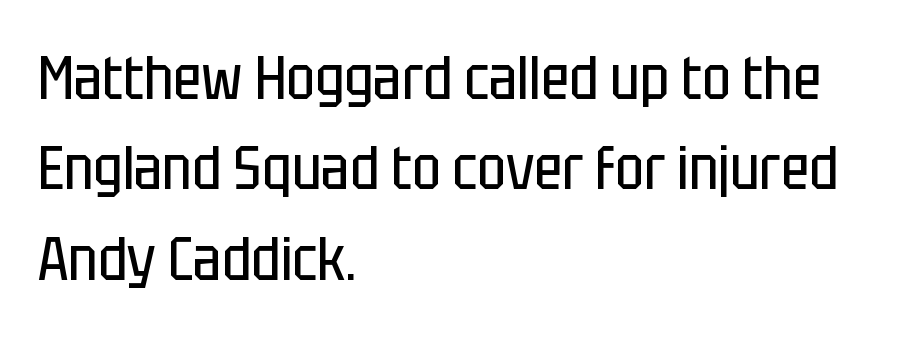
{"serif": "no", "italic": "no", "bold": "no", "weight": "regular", "width": "condensed", "stroke_contrast": "low", "x_height": "large", "monospaced": "no", "underline": "no", "align": "left", "line_spacing": "normal", "line_spacing_ratio": 1.48, "letter_spacing": "normal", "letter_spacing_em": 0.0, "glyph_px": 61}
